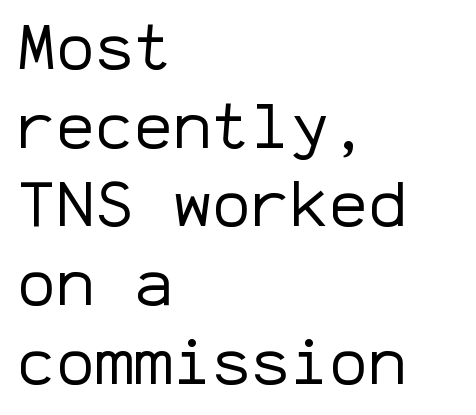
The image shows 65 px regular-weight sans-serif type, upright, monospaced; set left-aligned, line spacing 1.21x, normal letter spacing, not underlined; low stroke contrast and a medium x-height.
